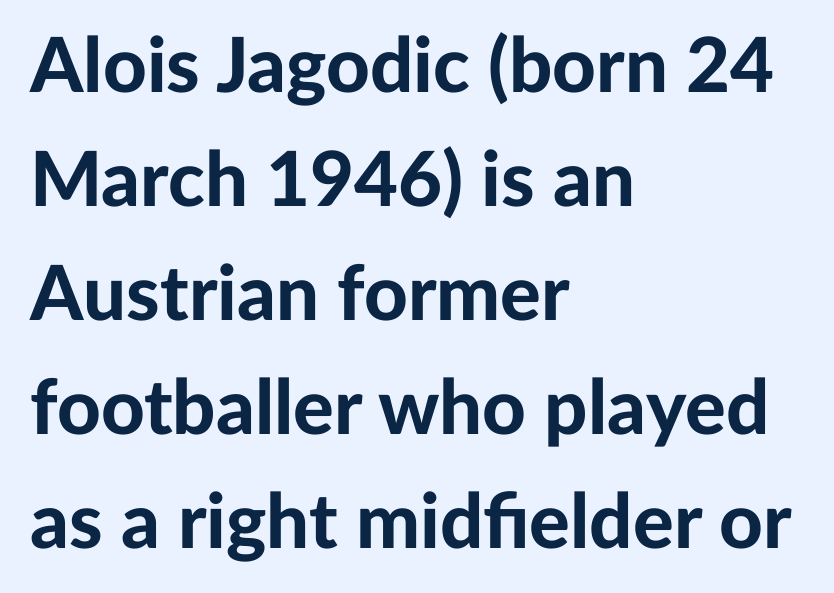
The image shows 76 px bold sans-serif type, upright; set left-aligned, normal line spacing (1.5x), normal letter spacing, not underlined; low stroke contrast and a medium x-height.
